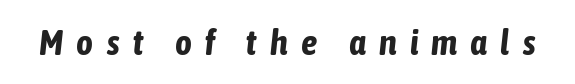
The image shows 36 px bold, condensed type, italic (leaning right); set unusually wide letter spacing (+0.37 em), not underlined; low stroke contrast and a medium x-height.
